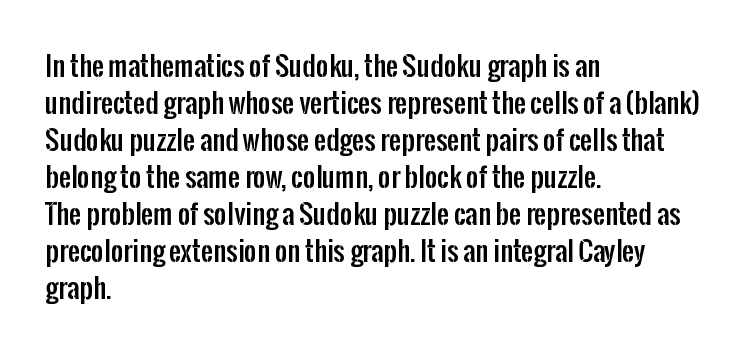
The image shows 27 px text type, upright; set left-aligned, normal line spacing (1.37x), normal letter spacing, not underlined.
